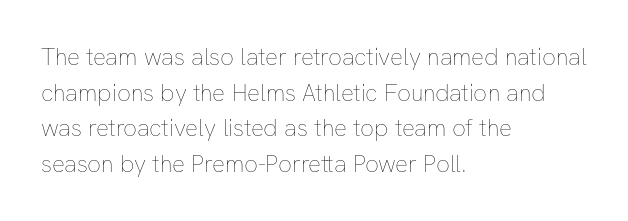
No italicization has been applied; the sample stays upright. Each line starts at the same left margin while the right side varies. Weight: regular or lighter. Compared with typical paragraphs, the rows here are spaced about the same. No extra tracking has been applied to these lines. Any mark beneath the type? The region is blank.
